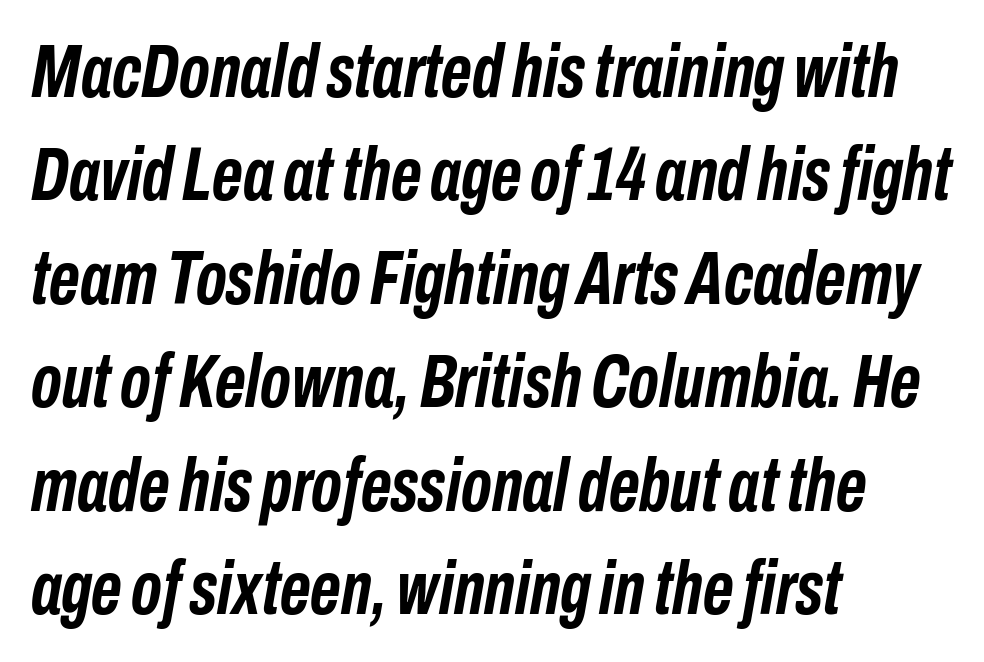
The image shows 75 px semibold, condensed type, italic (leaning right); set left-aligned, normal line spacing (1.38x), normal letter spacing, not underlined; low stroke contrast and a medium x-height.
